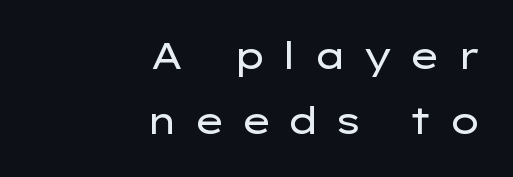
The image shows 37 px regular-weight, wide sans-serif type, upright; set right-aligned, line spacing 1.77x, unusually wide letter spacing (+0.43 em), not underlined; low stroke contrast and a medium x-height.
